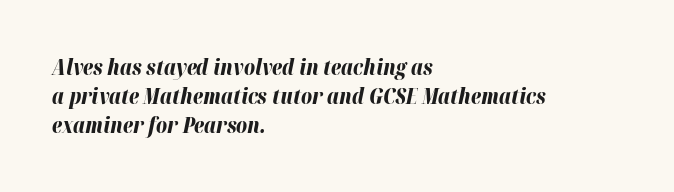
The image shows 21 px bold type, italic (leaning right); set left-aligned, normal line spacing (1.37x), normal letter spacing, not underlined.
